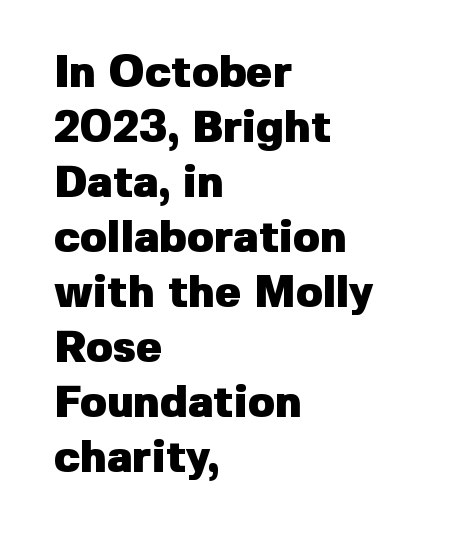
Letters rest on an invisible, unmarked baseline. Thick stems and heavy bowls — unmistakably bold. Character widths vary here, with narrow letters taking less room than wide ones. This sample uses a sans-serif face. The ragged edge is on the right, which tells us the setting is flush left.
